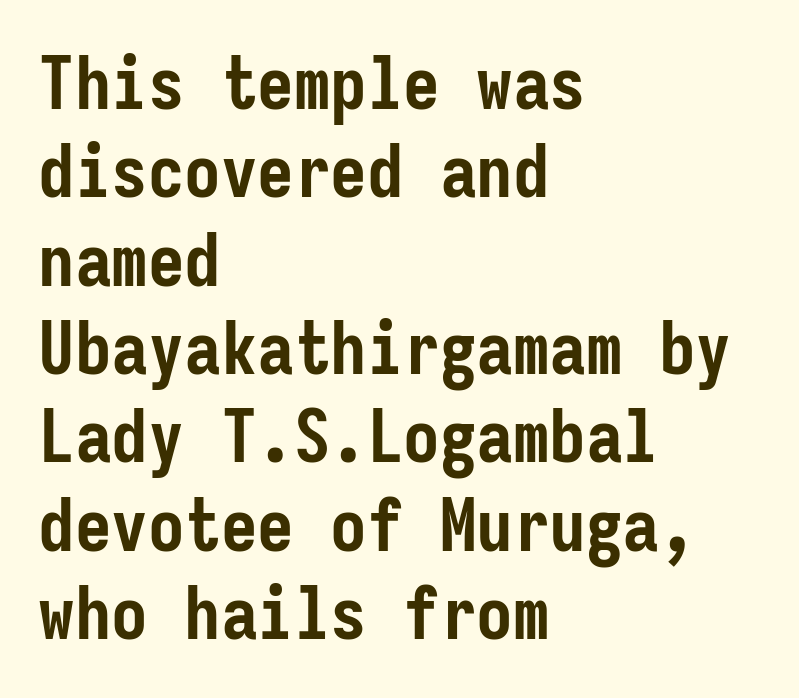
All the whitespace from short lines collects on the right. No feet cap the strokes, marking this as sans-serif type. This is roman type, the default non-slanted kind. You could count columns in this text — the font is strictly monospaced. Strokes here are thick enough to call this a true bold. Look at the tracking — it's just the regular setting, nothing added.
